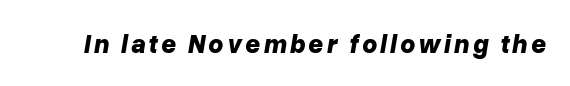
The image shows 26 px bold type, italic (leaning right); set not underlined.
